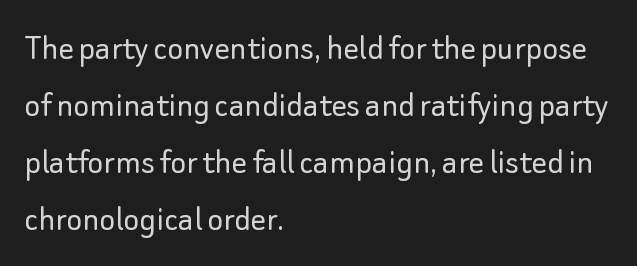
{"serif": "no", "italic": "no", "bold": "no", "weight": "light", "width": "normal", "stroke_contrast": "low", "x_height": "small", "monospaced": "no", "underline": "no", "align": "left", "line_spacing": "normal", "line_spacing_ratio": 1.5, "letter_spacing": "normal", "letter_spacing_em": 0.0, "glyph_px": 38}
